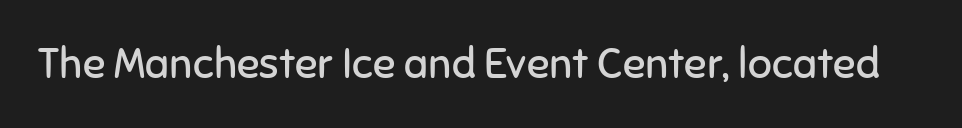
The image shows 42 px regular-weight sans-serif type, upright; set normal letter spacing, not underlined; low stroke contrast and a medium x-height.
